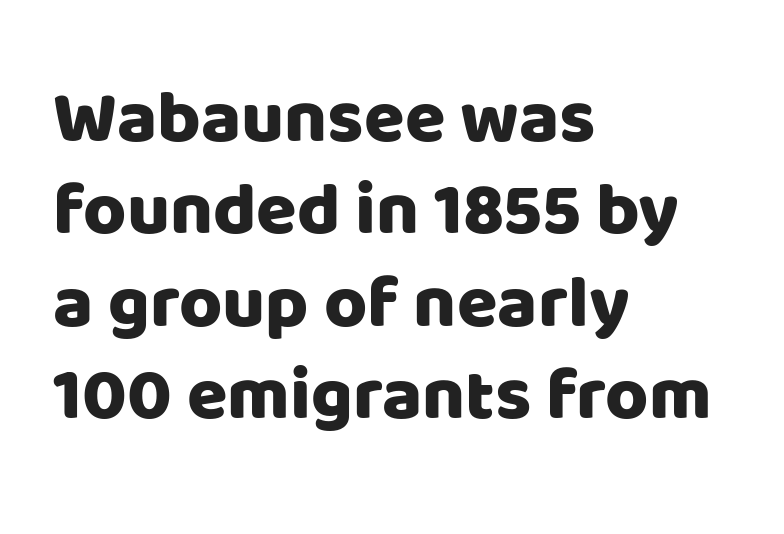
Q: Is the text italic (slanted)? A: No, it is upright.
Q: Is the typeface a serif or a sans-serif typeface? A: Sans-serif.
Q: Is the text underlined? A: No.
Q: How is the paragraph aligned? A: Left-aligned.
Q: Is the spacing between letters normal or unusually wide? A: Normal.
Q: Is the spacing between lines tight, normal or loose? A: Normal.
Q: Width (condensed, normal, or wide)? A: Normal.
Q: Stroke contrast? A: Low.
Q: x-height? A: Large.
Q: Monospaced? A: No.
